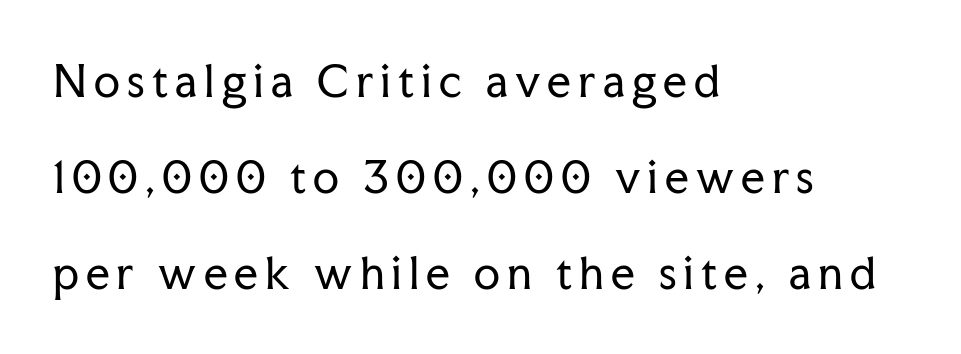
Q: Is the text bold? A: No.
Q: Is the text italic (slanted)? A: No, it is upright.
Q: Is the typeface a serif or a sans-serif typeface? A: Serif.
Q: Is the text underlined? A: No.
Q: How is the paragraph aligned? A: Left-aligned.
Q: Is the spacing between lines tight, normal or loose? A: Loose.
Q: Width (condensed, normal, or wide)? A: Normal.
Q: Stroke contrast? A: Low.
Q: x-height? A: Medium.
Q: Monospaced? A: No.
